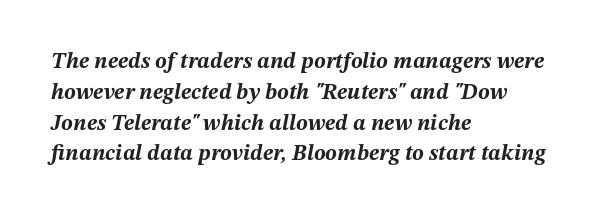
Successive baselines arrive at the customary interval. The face used here has a pronounced slope to its letters. The compositor pushed each line to the left boundary. The letterforms sit shoulder to shoulder at normal distance. I'd describe the lettering as bold — thick and assertive. The glyphs are unaccompanied by any horizontal stroke below them.
